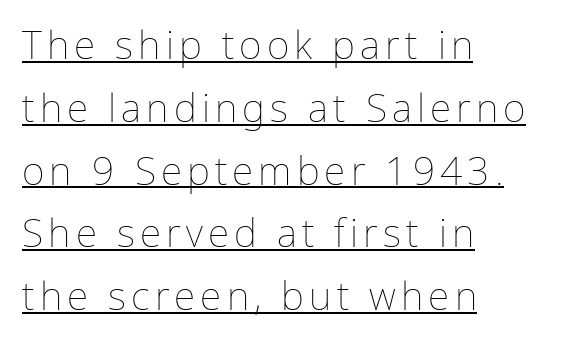
The sample's only ornament is a line tracing under the words. Is the type heavy? It reads as light-to-regular instead. Line beginnings align vertically; line endings do not. Does the leading feel generous? No, just average. The passage shown is typed in a proportional face where columns would drift.
